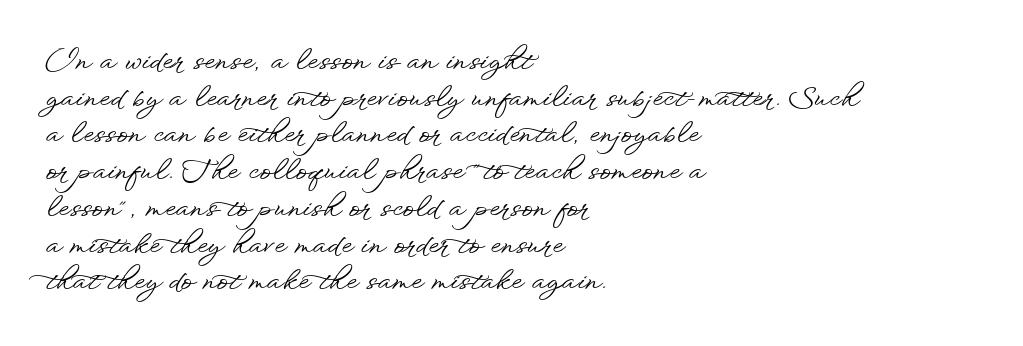
Alignment: flush left. The block of text has a typical density, with ordinary space between rows. Beneath every word, the page is bare. Compared with typical body copy, the letter spacing here is the same.
